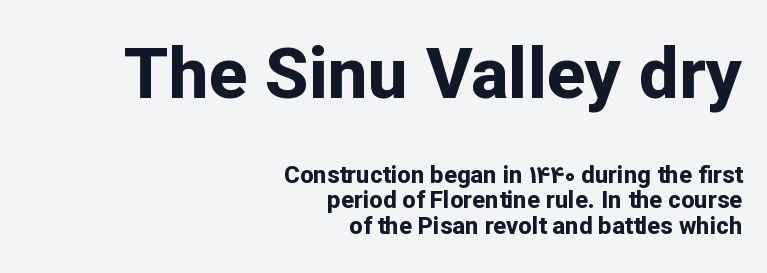
Q: Is the text bold? A: Yes.
Q: Is the text italic (slanted)? A: No, it is upright.
Q: Is the typeface a serif or a sans-serif typeface? A: Sans-serif.
Q: Is the text underlined? A: No.
Q: How is the paragraph aligned? A: Right-aligned.
Q: Is the spacing between letters normal or unusually wide? A: Normal.
Q: Is the spacing between lines tight, normal or loose? A: Tight.
Q: Which block of text is set in a larger size, the first (top) or the second (bottom)? A: The first (top) one.
Q: Width (condensed, normal, or wide)? A: Normal.
Q: Stroke contrast? A: Low.
Q: x-height? A: Medium.
Q: Monospaced? A: No.
